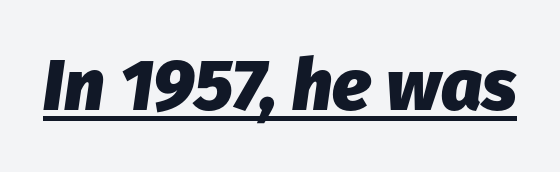
{"italic": "yes", "lean": "right", "slant_degrees": 8, "bold": "yes", "weight": "heavy", "width": "normal", "stroke_contrast": "low", "x_height": "medium", "monospaced": "no", "underline": "yes", "letter_spacing": "normal", "letter_spacing_em": 0.0, "glyph_px": 72}
